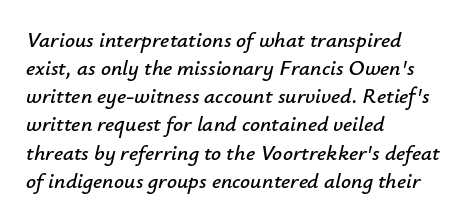
The image shows 22 px text type, italic (leaning right); set left-aligned, normal line spacing (1.28x), normal letter spacing, not underlined.
